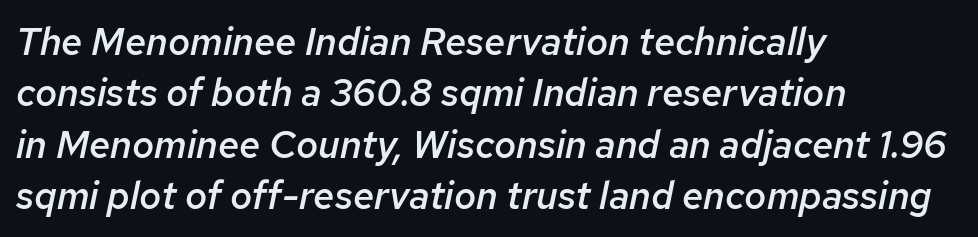
Q: Is the text bold? A: Semi-bold.
Q: Is the text italic (slanted)? A: Yes, it leans right by about 12 degrees.
Q: Is the text underlined? A: No.
Q: How is the paragraph aligned? A: Left-aligned.
Q: Is the spacing between letters normal or unusually wide? A: Normal.
Q: Is the spacing between lines tight, normal or loose? A: Normal.
Q: Width (condensed, normal, or wide)? A: Normal.
Q: Stroke contrast? A: Low.
Q: x-height? A: Medium.
Q: Monospaced? A: No.
